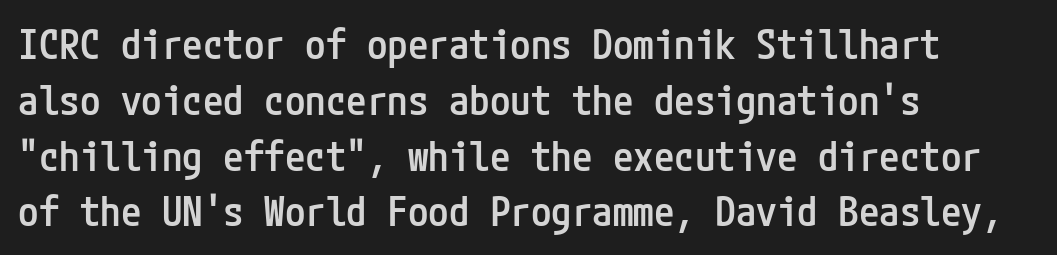
The image shows 41 px semibold, condensed sans-serif type, upright; set left-aligned, normal line spacing (1.36x), normal letter spacing, not underlined; low stroke contrast and a medium x-height.
